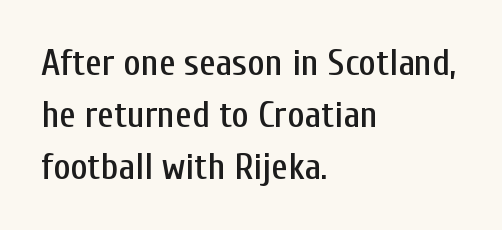
The lines sit at an ordinary, default distance from one another. Casual observation: everything's shoved over to the left. Inter-character spacing is left at the font's built-in metrics. A clean baseline with only descenders dipping below it. The face used here is proportionally spaced, like ordinary book or web type. These lines are composed in type without serifs.
